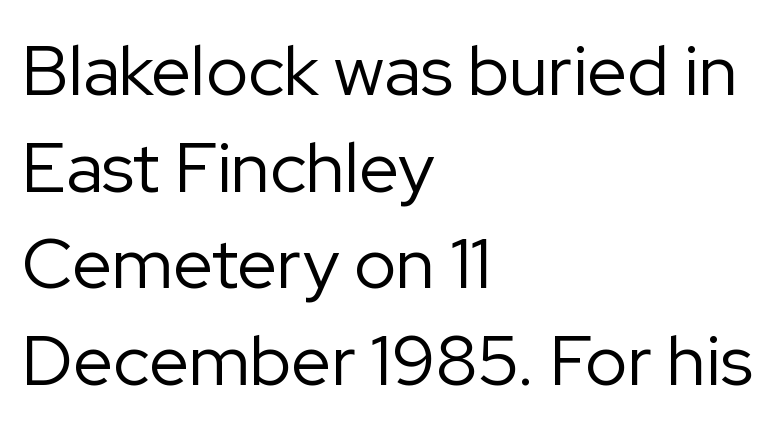
Lines of text with bare space underneath. Casual observation: everything's shoved over to the left. The lines sit at an ordinary, default distance from one another. You could not count columns in this text — the font is proportionally spaced. The weight tops out at a normal text grade. Is this a sans? Yes — the strokes have no serifs.
